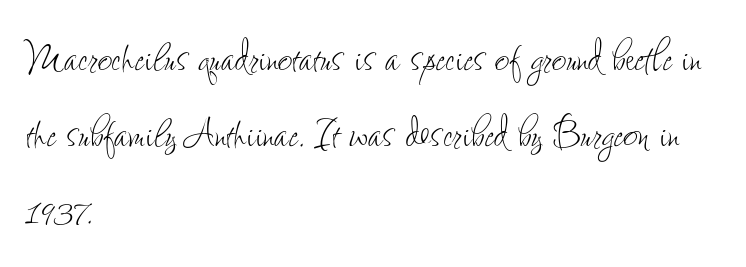
Q: Is the text bold? A: No.
Q: Is the text italic (slanted)? A: Yes.
Q: Is the text underlined? A: No.
Q: How is the paragraph aligned? A: Left-aligned.
Q: Is the spacing between letters normal or unusually wide? A: Normal.
Q: Is the spacing between lines tight, normal or loose? A: Normal.
Q: Width (condensed, normal, or wide)? A: Condensed.
Q: Stroke contrast? A: Low.
Q: x-height? A: Small.
Q: Monospaced? A: No.
